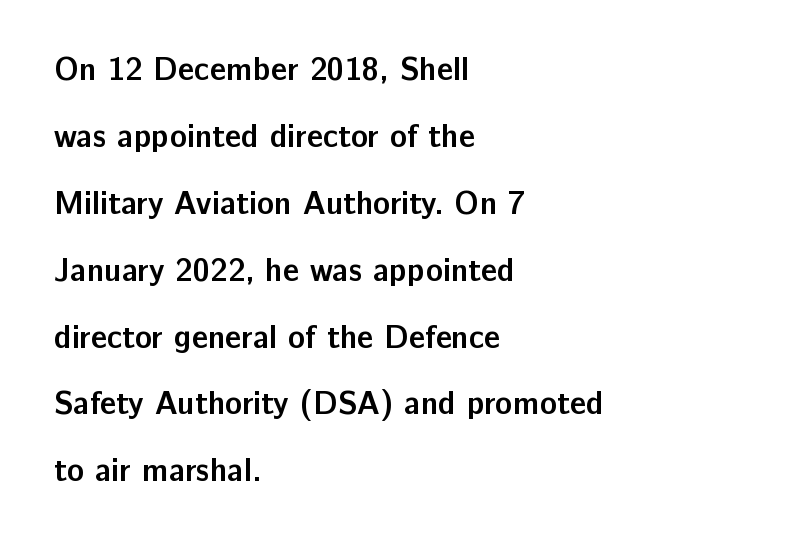
The image shows 32 px semibold sans-serif type, upright; set left-aligned, loose line spacing (2.09x), normal letter spacing, not underlined; low stroke contrast and a medium x-height.
